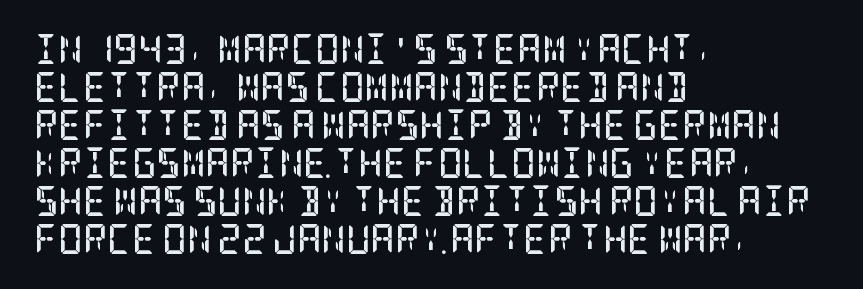
Q: Is the text bold? A: Yes.
Q: Is the text italic (slanted)? A: No, it is upright.
Q: Is the typeface a serif or a sans-serif typeface? A: Serif.
Q: Is the text underlined? A: No.
Q: How is the paragraph aligned? A: Left-aligned.
Q: Is the spacing between letters normal or unusually wide? A: Normal.
Q: Is the spacing between lines tight, normal or loose? A: Normal.
Q: Width (condensed, normal, or wide)? A: Condensed.
Q: Stroke contrast? A: Low.
Q: x-height? A: Large.
